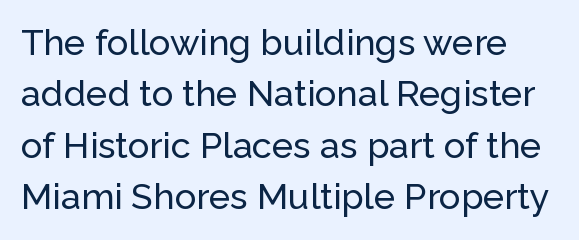
{"serif": "no", "italic": "no", "width": "normal", "stroke_contrast": "low", "x_height": "medium", "monospaced": "no", "underline": "no", "line_spacing": "normal", "line_spacing_ratio": 1.43, "letter_spacing": "normal", "letter_spacing_em": 0.0, "glyph_px": 36}
